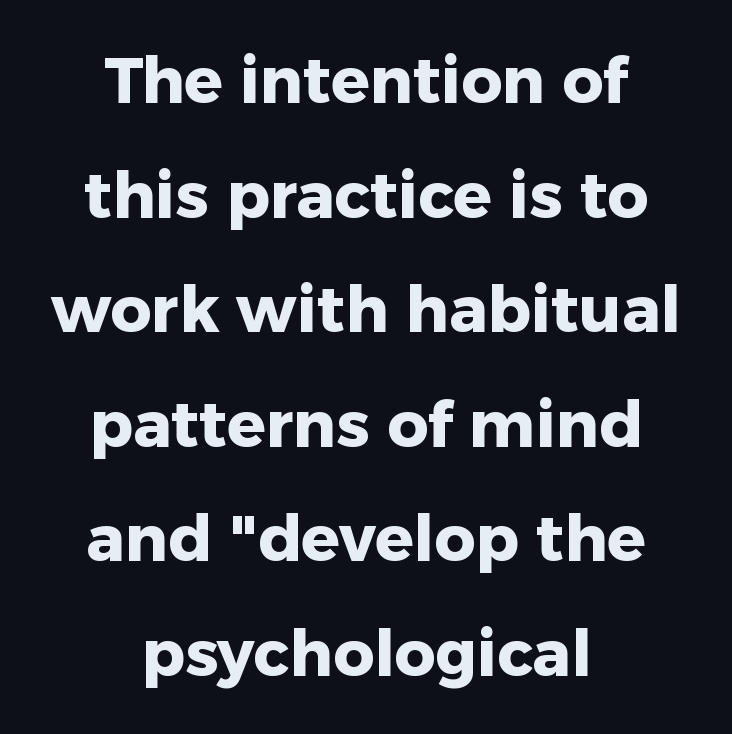
The image shows 64 px heavy sans-serif type, upright; set centered, line spacing 1.79x, normal letter spacing, not underlined; low stroke contrast and a medium x-height.
